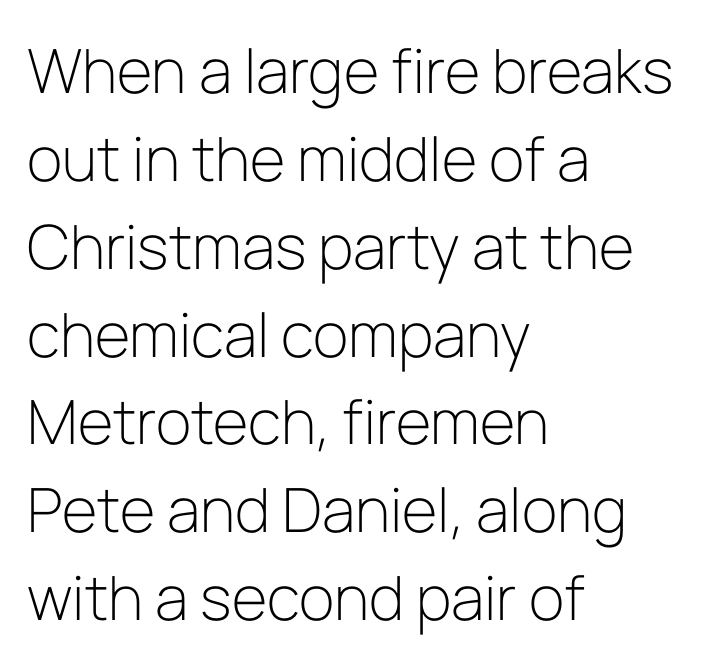
{"serif": "no", "italic": "no", "bold": "no", "weight": "light", "width": "normal", "stroke_contrast": "low", "x_height": "medium", "monospaced": "no", "underline": "no", "align": "left", "line_spacing": "normal", "line_spacing_ratio": 1.44, "letter_spacing": "normal", "letter_spacing_em": 0.0, "glyph_px": 61}
